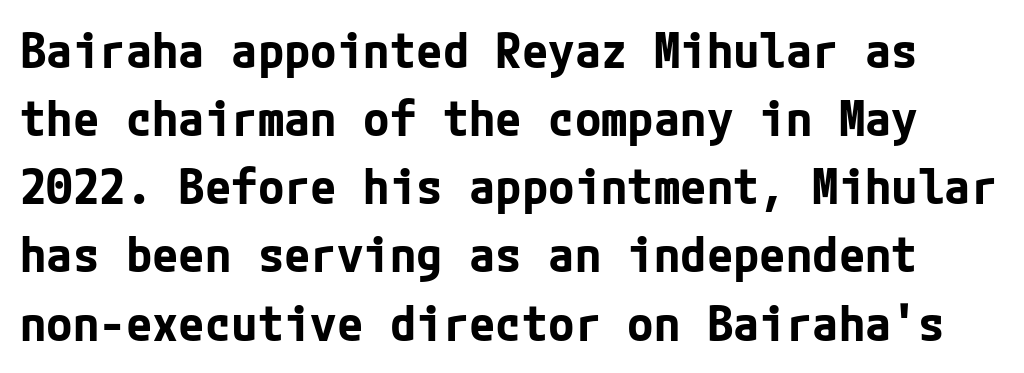
{"serif": "no", "italic": "no", "bold": "yes", "weight": "bold", "width": "normal", "stroke_contrast": "low", "x_height": "medium", "underline": "no", "line_spacing": "normal", "line_spacing_ratio": 1.42, "letter_spacing": "normal", "letter_spacing_em": 0.0, "glyph_px": 48}
